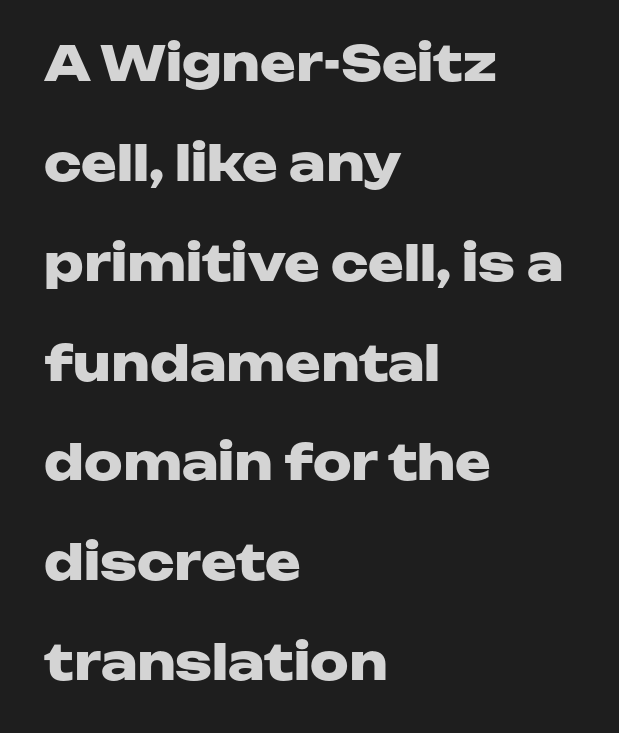
A great deal of white space separates one row of letters from the next. Caption: standard tracking, unaltered. Strong, thick strokes mark this as bold type. The foot of each line stays bare and open. Upright lettering throughout. Note the varied advance widths — an 'i' is clearly narrower than an 'm'.
